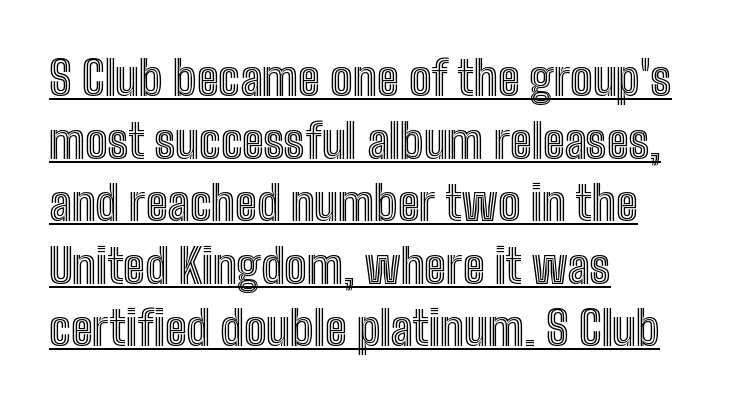
Words appear dense and cohesive because spacing is normal. A student would call this left alignment; a typographer would say flush left, rag right. The lines sit at an ordinary, default distance from one another. Check the space under the baseline: a stroke is drawn there. The passage shown is typed in a proportional face where columns would drift.
